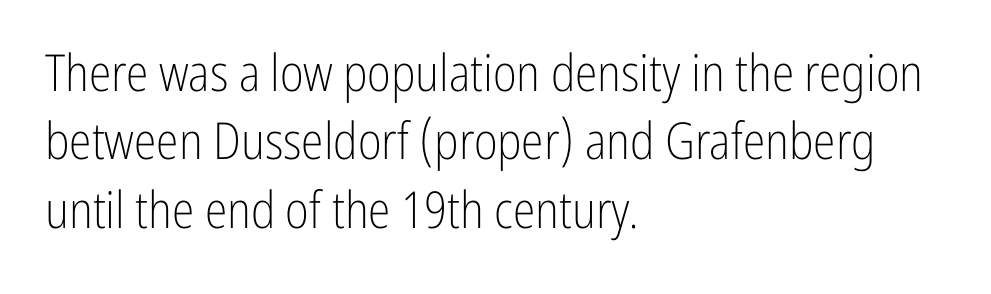
Summary of vertical rhythm: regular, with standard interline spacing. Is this a fixed-width face? No — the glyphs have proportional, varying widths. Lines of text with bare space underneath. Look at the bottom of the vertical strokes: they stop flat, with no serifs.
